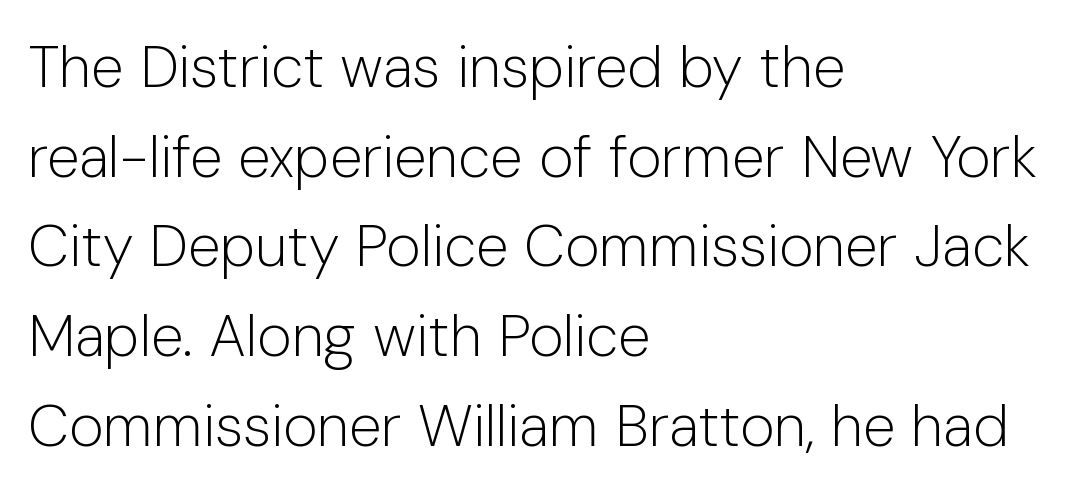
Q: Is the text bold? A: No.
Q: Is the text italic (slanted)? A: No, it is upright.
Q: Is the typeface a serif or a sans-serif typeface? A: Sans-serif.
Q: Is the text underlined? A: No.
Q: How is the paragraph aligned? A: Left-aligned.
Q: Is the spacing between letters normal or unusually wide? A: Normal.
Q: Is the spacing between lines tight, normal or loose? A: Normal.
Q: Width (condensed, normal, or wide)? A: Normal.
Q: Stroke contrast? A: Low.
Q: x-height? A: Medium.
Q: Monospaced? A: No.
